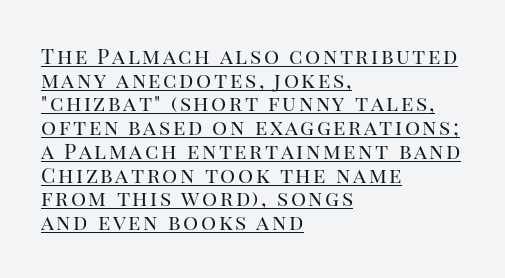
The image shows 21 px text type, upright; set left-aligned, tight line spacing (1.13x), underlined.
